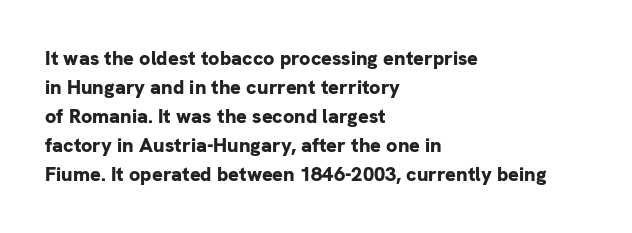
{"italic": "no", "bold": "yes", "underline": "no", "align": "left", "line_spacing": "normal", "line_spacing_ratio": 1.45, "letter_spacing": "normal", "letter_spacing_em": 0.0, "glyph_px": 20}
